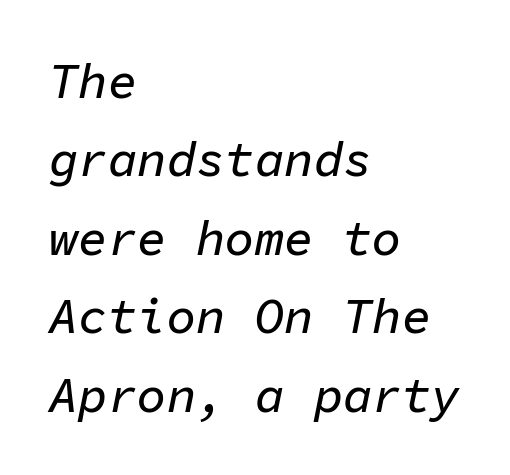
Casual observation: everything's shoved over to the left. Quick note: underline off. Spacing verdict: monospaced, one width for all characters. Vertical spacing — default. Nothing unusual about the tracking: characters are spaced as the font intends. Quick note: italic.
